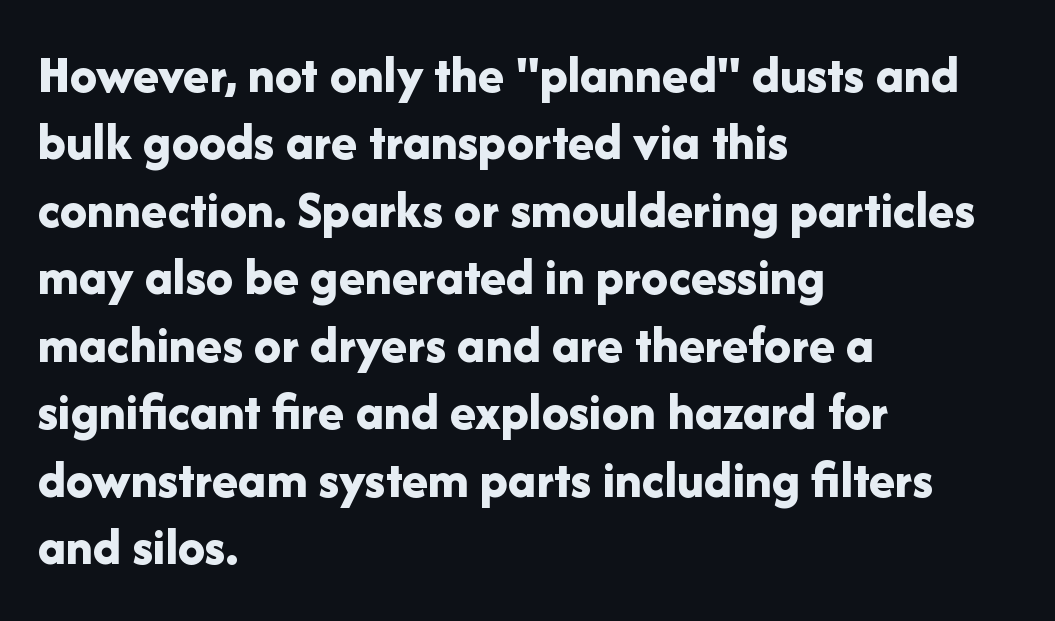
The image shows 54 px bold sans-serif type, upright; set left-aligned, normal line spacing (1.25x), normal letter spacing, not underlined; low stroke contrast and a medium x-height.
